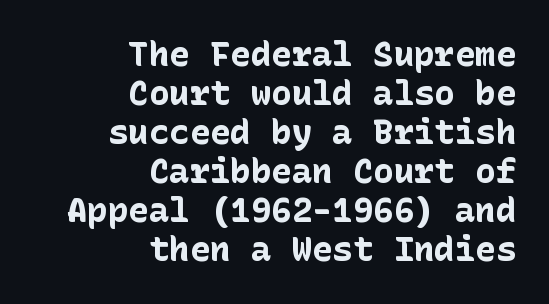
The image shows 34 px bold sans-serif type, upright; set right-aligned, tight line spacing (1.15x), normal letter spacing, not underlined; low stroke contrast and a medium x-height.
